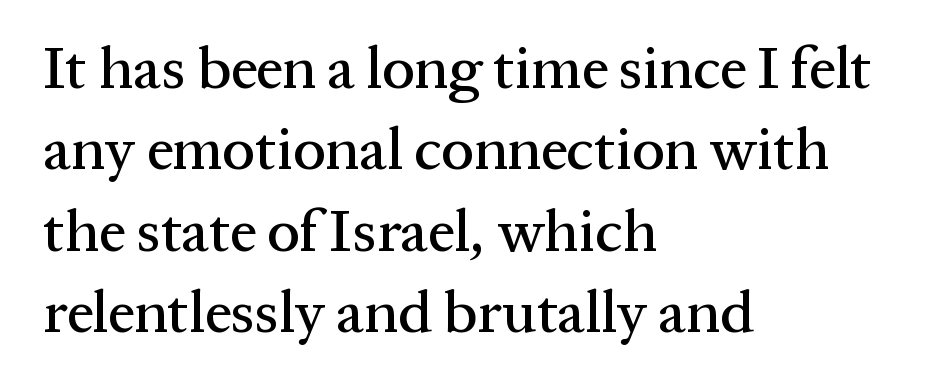
{"serif": "yes", "italic": "no", "width": "normal", "stroke_contrast": "medium", "x_height": "medium", "monospaced": "no", "underline": "no", "align": "left", "line_spacing": "normal", "line_spacing_ratio": 1.38, "letter_spacing": "normal", "letter_spacing_em": 0.0, "glyph_px": 59}
